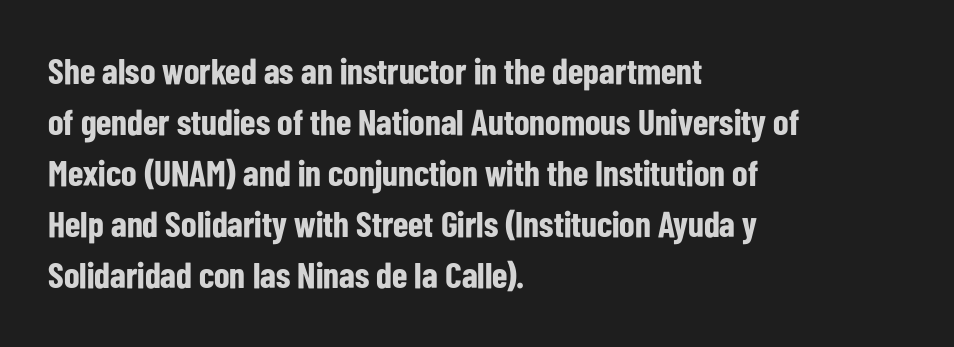
{"serif": "no", "italic": "no", "bold": "yes", "weight": "bold", "width": "condensed", "stroke_contrast": "low", "x_height": "medium", "monospaced": "no", "underline": "no", "align": "left", "line_spacing": "normal", "line_spacing_ratio": 1.42, "letter_spacing": "normal", "letter_spacing_em": 0.0, "glyph_px": 36}
